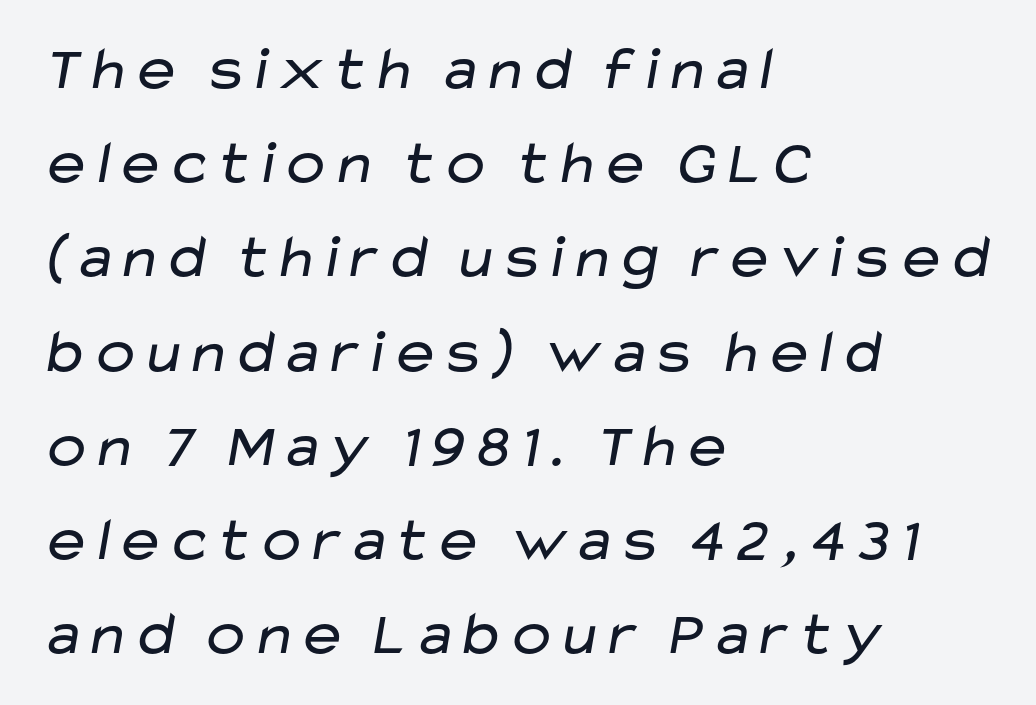
Interline gaps are of average width in this sample. Weight: regular or lighter. Any mark beneath the type? The region is blank. These lines are rendered in a variable-pitch font. Grotesque or geometric, the face here clearly has no serifs.
